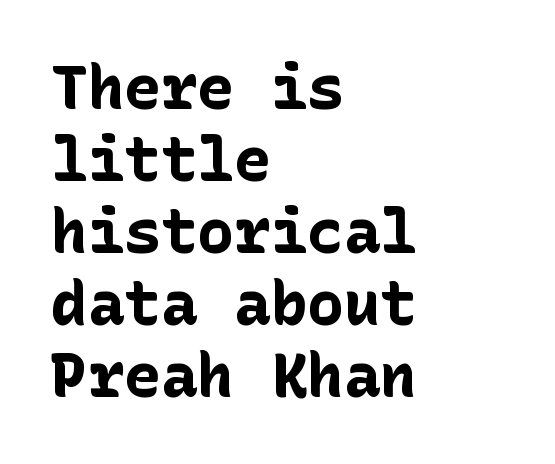
{"serif": "no", "italic": "no", "bold": "yes", "weight": "bold", "width": "normal", "stroke_contrast": "low", "x_height": "medium", "underline": "no", "align": "left", "line_spacing_ratio": 1.18, "letter_spacing": "normal", "letter_spacing_em": 0.0, "glyph_px": 61}
